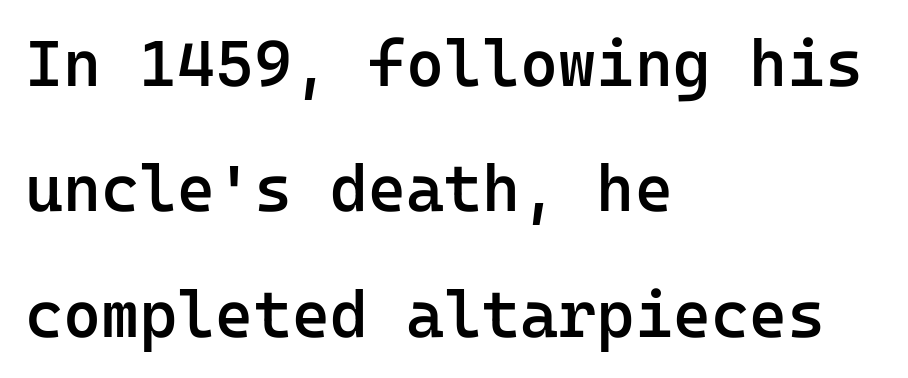
{"serif": "no", "italic": "no", "bold": "semi", "weight": "semibold", "width": "normal", "stroke_contrast": "low", "x_height": "medium", "monospaced": "yes", "underline": "no", "align": "left", "line_spacing": "loose", "line_spacing_ratio": 1.93, "letter_spacing": "normal", "letter_spacing_em": 0.0, "glyph_px": 65}
